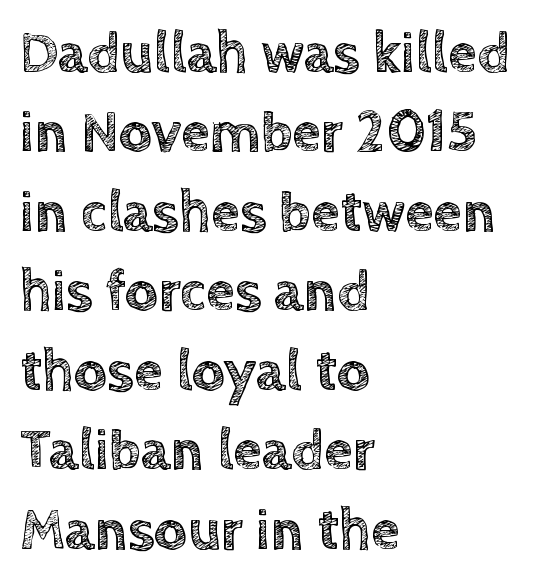
Characters follow at the spacing the type designer built in. Style check: upright. Each row of text sits above clean, open space. Character widths vary here, with narrow letters taking less room than wide ones.
